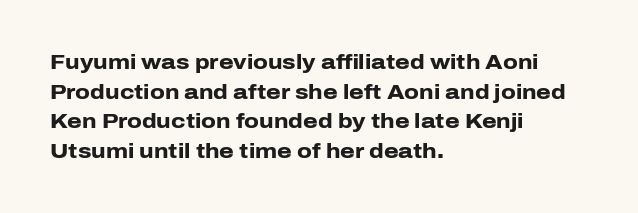
The image shows 21 px bold type, upright; set left-aligned, normal line spacing (1.41x), normal letter spacing, not underlined.
